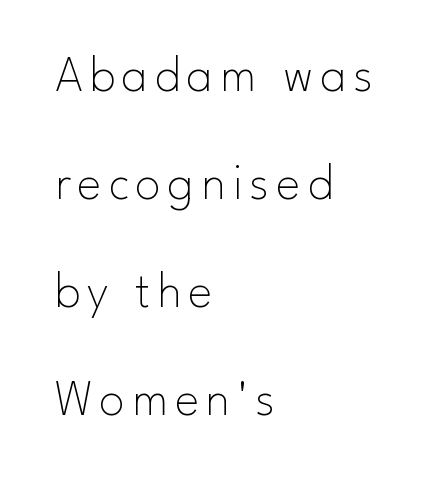
The image shows 51 px thin sans-serif type, upright; set left-aligned, loose line spacing (2.12x), not underlined; low stroke contrast and a small x-height.
